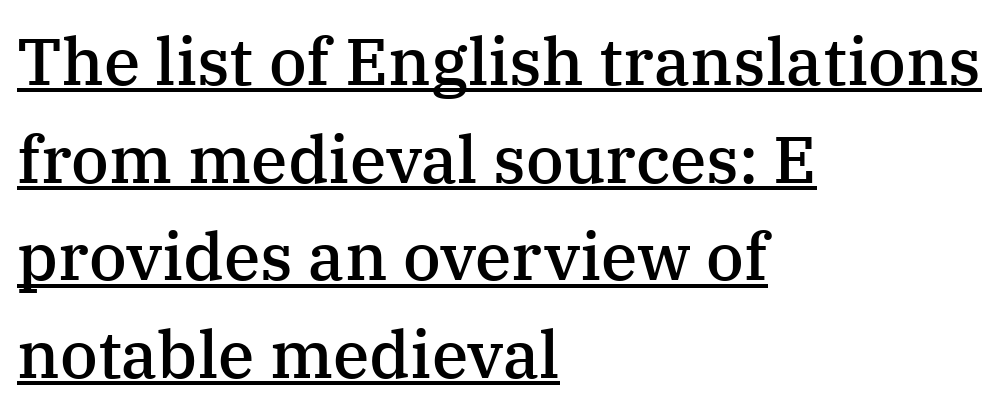
{"serif": "yes", "italic": "no", "bold": "semi", "weight": "semibold", "width": "normal", "stroke_contrast": "medium", "x_height": "medium", "monospaced": "no", "underline": "yes", "align": "left", "line_spacing": "normal", "line_spacing_ratio": 1.48, "letter_spacing": "normal", "letter_spacing_em": 0.0, "glyph_px": 66}
